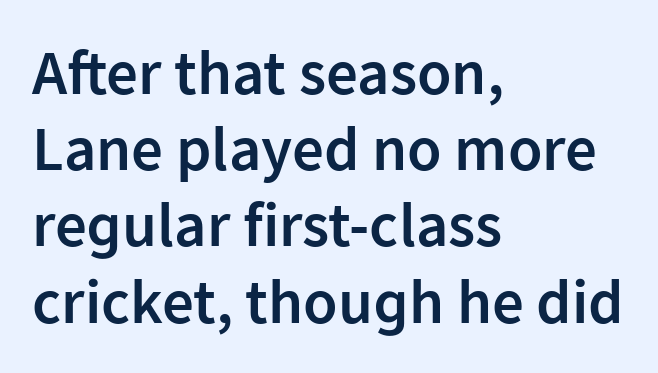
The image shows 63 px semibold sans-serif type, upright; set left-aligned, line spacing 1.21x, normal letter spacing, not underlined; low stroke contrast and a medium x-height.
